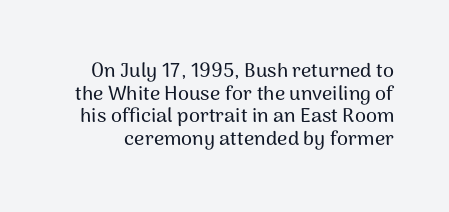
Q: Is the text italic (slanted)? A: No, it is upright.
Q: Is the text underlined? A: No.
Q: Is the spacing between letters normal or unusually wide? A: Normal.
Q: Is the spacing between lines tight, normal or loose? A: Tight.
